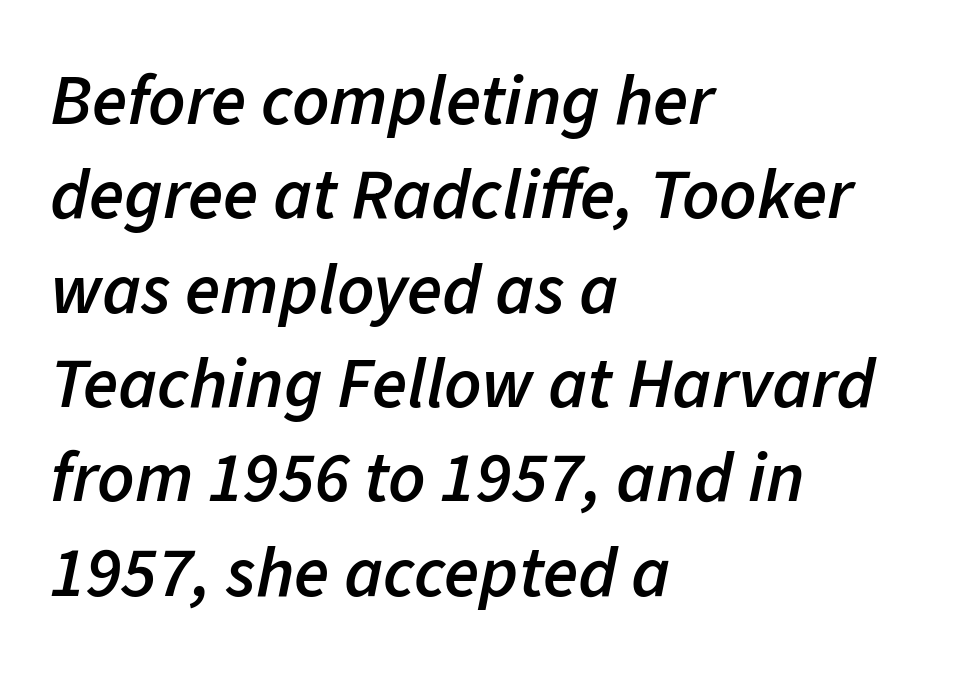
Quick note: italic. Do the characters align in a grid? No, the font is proportional. The area under the type is left untouched. Firm but not heavy-handed strokes: this text is semibold.
